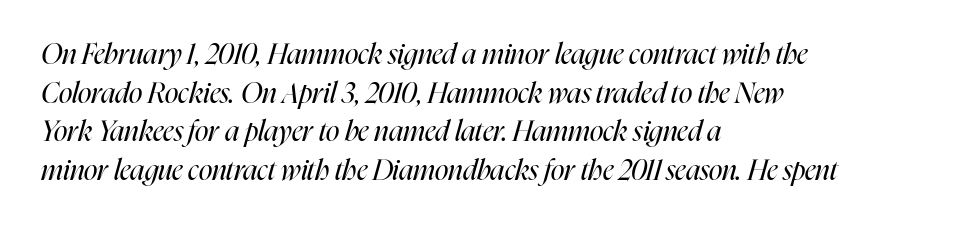
Q: Is the text bold? A: No.
Q: Is the text italic (slanted)? A: Yes, it leans right by about 16 degrees.
Q: Is the text underlined? A: No.
Q: How is the paragraph aligned? A: Left-aligned.
Q: Is the spacing between letters normal or unusually wide? A: Normal.
Q: Is the spacing between lines tight, normal or loose? A: Normal.
Q: Width (condensed, normal, or wide)? A: Condensed.
Q: Stroke contrast? A: High.
Q: x-height? A: Medium.
Q: Monospaced? A: No.
